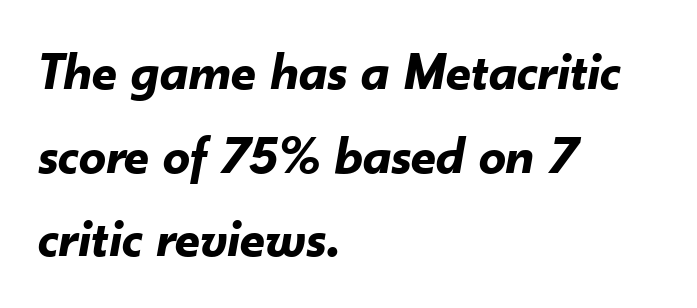
Q: Is the text bold? A: Yes.
Q: Is the text italic (slanted)? A: Yes, it leans right by about 10 degrees.
Q: Is the text underlined? A: No.
Q: How is the paragraph aligned? A: Left-aligned.
Q: Is the spacing between letters normal or unusually wide? A: Normal.
Q: Is the spacing between lines tight, normal or loose? A: Normal.
Q: Width (condensed, normal, or wide)? A: Normal.
Q: Stroke contrast? A: Low.
Q: x-height? A: Small.
Q: Monospaced? A: No.
